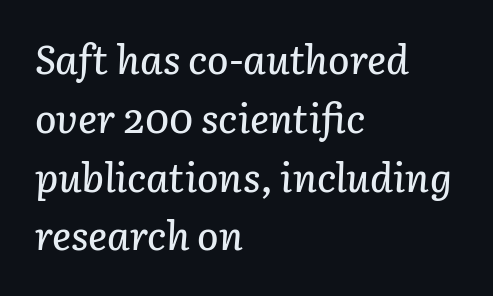
Baseline-to-baseline distance is the conventional proportion of letter height. The compositor pushed each line to the left boundary. The zone under the glyphs is completely vacant. Here the glyphs are tracked normally, forming tight word shapes.
